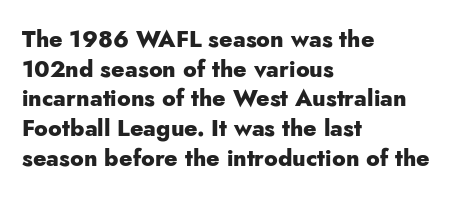
The image shows 23 px bold type, upright; set left-aligned, normal line spacing (1.29x), normal letter spacing, not underlined.
